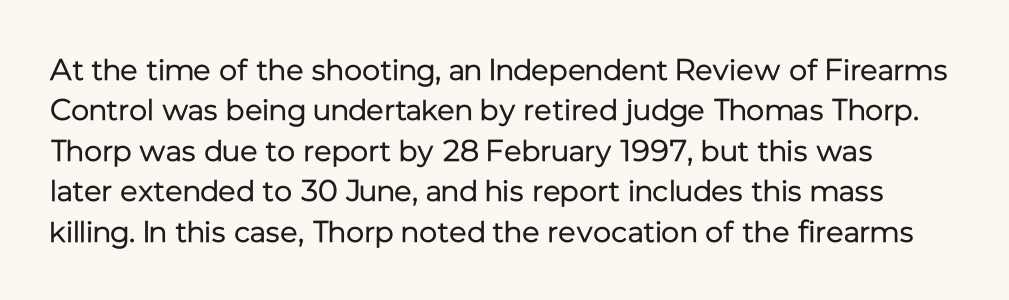
Q: Is the text bold? A: No.
Q: Is the text italic (slanted)? A: No, it is upright.
Q: Is the typeface a serif or a sans-serif typeface? A: Sans-serif.
Q: Is the text underlined? A: No.
Q: Is the spacing between letters normal or unusually wide? A: Normal.
Q: Is the spacing between lines tight, normal or loose? A: Normal.
Q: Width (condensed, normal, or wide)? A: Normal.
Q: Stroke contrast? A: Low.
Q: x-height? A: Medium.
Q: Monospaced? A: No.
